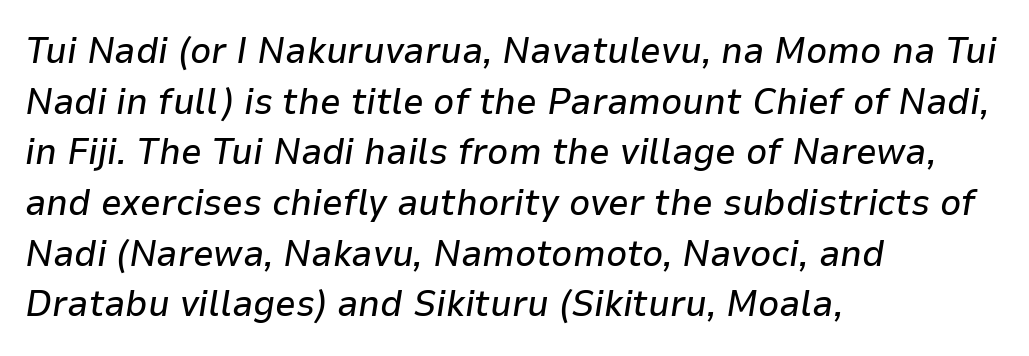
The image shows 37 px text type, italic (leaning right); set left-aligned, normal line spacing (1.37x), normal letter spacing, not underlined; low stroke contrast and a medium x-height.
